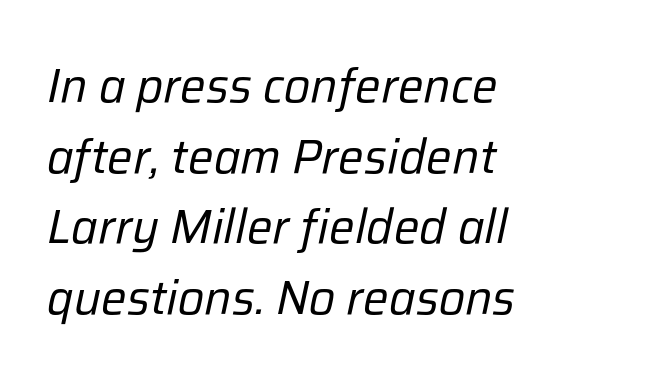
Q: Is the text bold? A: No.
Q: Is the text italic (slanted)? A: Yes, it leans right by about 12 degrees.
Q: Is the text underlined? A: No.
Q: How is the paragraph aligned? A: Left-aligned.
Q: Is the spacing between letters normal or unusually wide? A: Normal.
Q: Is the spacing between lines tight, normal or loose? A: Normal.
Q: Width (condensed, normal, or wide)? A: Normal.
Q: Stroke contrast? A: Low.
Q: x-height? A: Medium.
Q: Monospaced? A: No.
